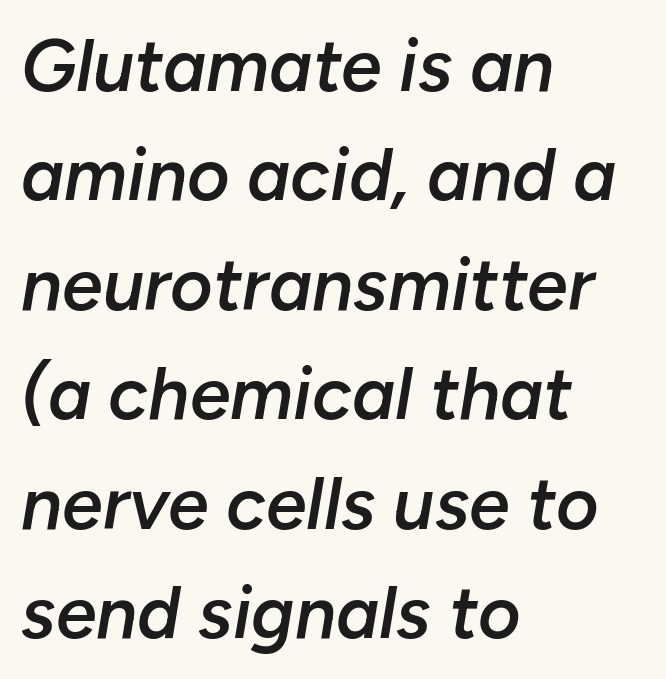
{"italic": "yes", "lean": "right", "slant_degrees": 10, "bold": "semi", "weight": "semibold", "width": "normal", "stroke_contrast": "low", "x_height": "medium", "monospaced": "no", "underline": "no", "align": "left", "line_spacing": "normal", "line_spacing_ratio": 1.5, "letter_spacing": "normal", "letter_spacing_em": 0.0, "glyph_px": 73}
